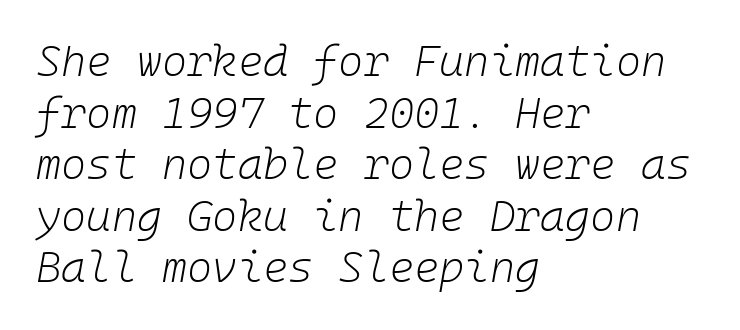
The image shows 43 px light type, italic (leaning right), monospaced; set left-aligned, line spacing 1.2x, normal letter spacing, not underlined; low stroke contrast and a medium x-height.
